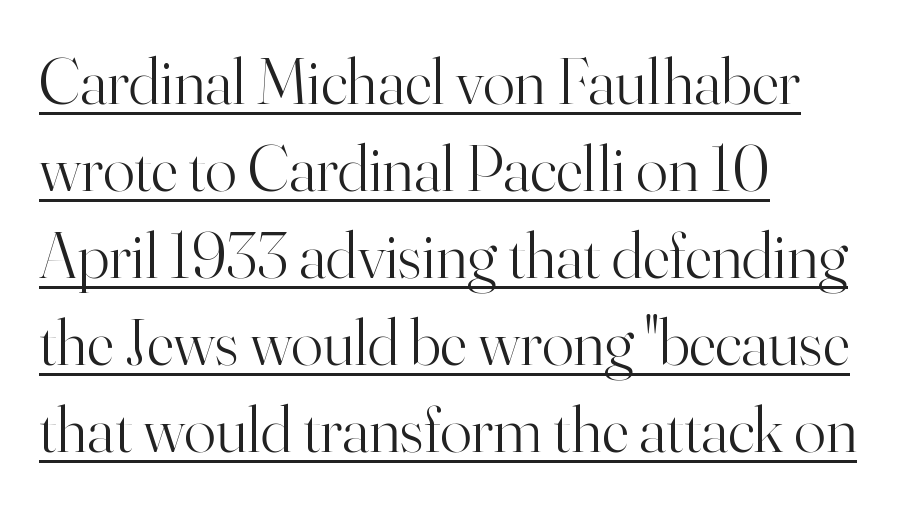
The line-height multiplier appears to be the usual default. Compared with typical body copy, the letter spacing here is the same. Italic? Not at all — the glyphs are vertical. This rendering uses left alignment, leaving the right contour irregular. Serif or sans? Serif — the stroke terminals have little feet.
